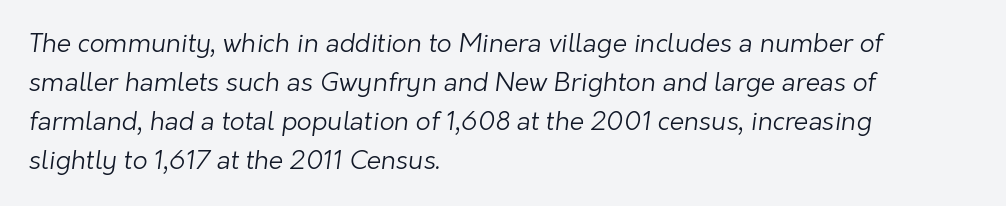
Q: Is the text bold? A: No.
Q: Is the text underlined? A: No.
Q: How is the paragraph aligned? A: Left-aligned.
Q: Is the spacing between letters normal or unusually wide? A: Normal.
Q: Is the spacing between lines tight, normal or loose? A: Normal.
